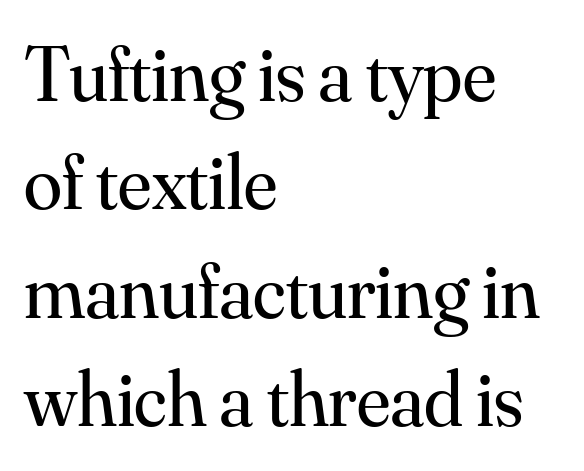
Q: Is the text bold? A: No.
Q: Is the text italic (slanted)? A: No, it is upright.
Q: Is the typeface a serif or a sans-serif typeface? A: Serif.
Q: Is the text underlined? A: No.
Q: How is the paragraph aligned? A: Left-aligned.
Q: Is the spacing between letters normal or unusually wide? A: Normal.
Q: Is the spacing between lines tight, normal or loose? A: Normal.
Q: Width (condensed, normal, or wide)? A: Normal.
Q: Stroke contrast? A: Medium.
Q: x-height? A: Small.
Q: Monospaced? A: No.
